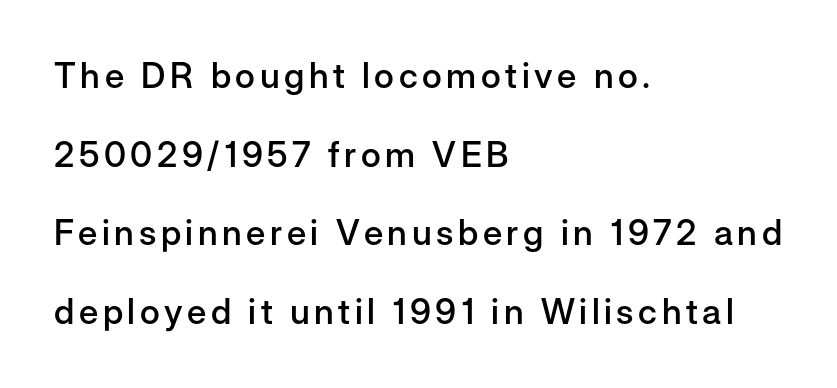
Q: Is the text bold? A: Semi-bold.
Q: Is the text italic (slanted)? A: No, it is upright.
Q: Is the typeface a serif or a sans-serif typeface? A: Sans-serif.
Q: Is the text underlined? A: No.
Q: How is the paragraph aligned? A: Left-aligned.
Q: Is the spacing between lines tight, normal or loose? A: Loose.
Q: Width (condensed, normal, or wide)? A: Normal.
Q: Stroke contrast? A: Low.
Q: x-height? A: Medium.
Q: Monospaced? A: No.
